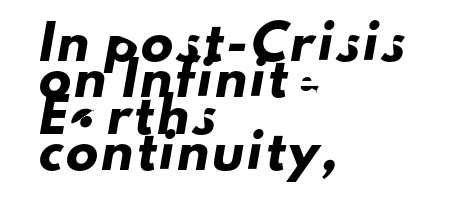
Rows of type sit shoulder to shoulder in the vertical direction. This rendering uses left alignment, leaving the right contour irregular. Look at the bottom of the vertical strokes: they stop flat, with no serifs. Check under the words: just untouched page. Varying glyph widths throughout — classic text-font behaviour.
